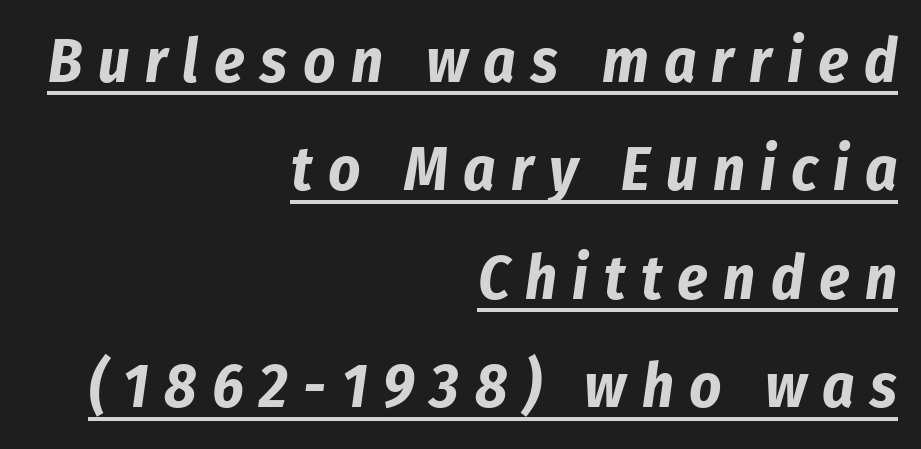
{"italic": "yes", "lean": "right", "slant_degrees": 8, "bold": "yes", "weight": "bold", "width": "condensed", "stroke_contrast": "low", "x_height": "medium", "monospaced": "no", "underline": "yes", "align": "right", "line_spacing_ratio": 1.75, "letter_spacing": "wide", "letter_spacing_em": 0.25, "glyph_px": 62}
